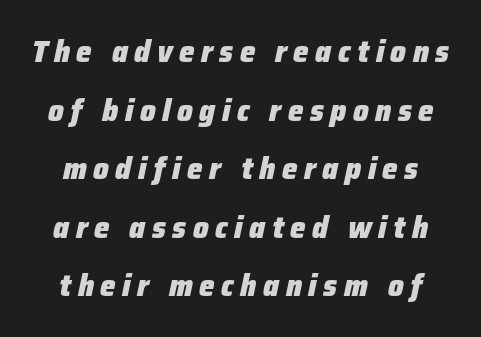
The image shows 31 px heavy type, italic (leaning right); set centered, line spacing 1.89x, unusually wide letter spacing (+0.21 em), not underlined; low stroke contrast and a medium x-height.
